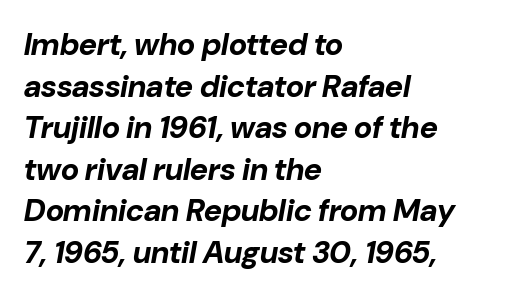
Students, note that the glyphs here touch the page at normal intervals. The gap between lines stays unmarked. Quick note: interline space is typical. Varying glyph widths throughout — classic text-font behaviour.
